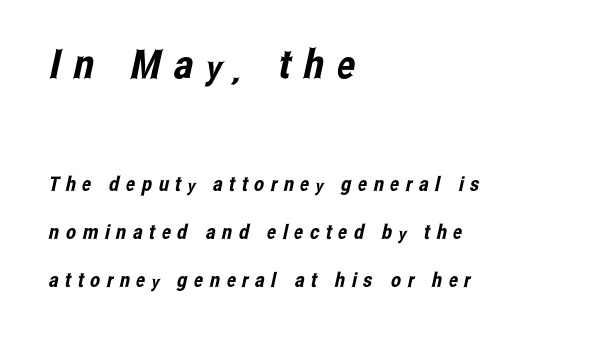
The image shows 40 px condensed sans-serif type; set left-aligned, loose line spacing (2.4x), unusually wide letter spacing (+0.33 em), not underlined; the first (top) block is 2.0x larger; low stroke contrast and a medium x-height.
